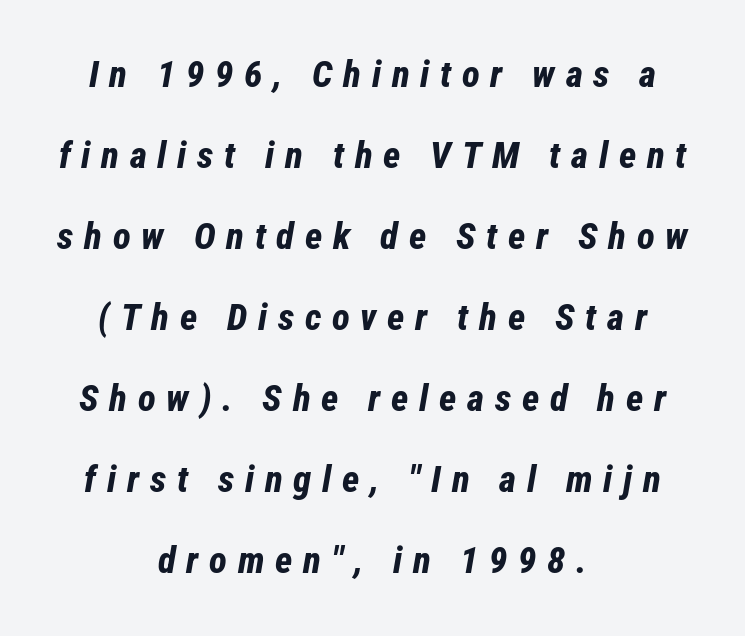
{"italic": "yes", "lean": "right", "slant_degrees": 12, "bold": "yes", "weight": "bold", "width": "condensed", "stroke_contrast": "low", "x_height": "medium", "monospaced": "no", "underline": "no", "align": "center", "line_spacing": "loose", "line_spacing_ratio": 2.19, "letter_spacing": "wide", "letter_spacing_em": 0.29, "glyph_px": 37}
